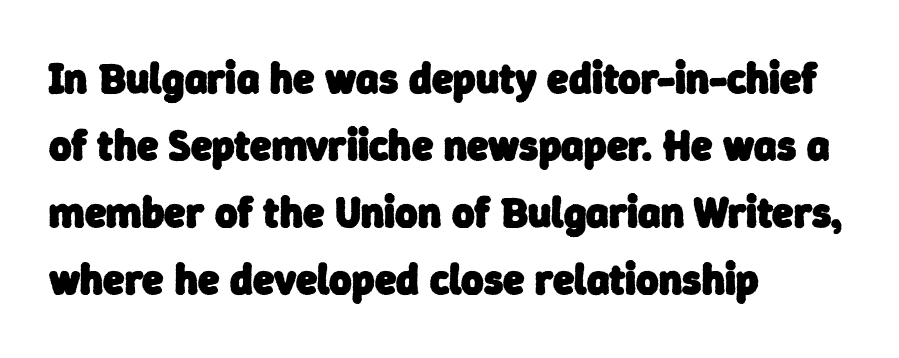
Q: Is the text bold? A: Yes.
Q: Is the typeface a serif or a sans-serif typeface? A: Sans-serif.
Q: Is the text underlined? A: No.
Q: How is the paragraph aligned? A: Left-aligned.
Q: Is the spacing between letters normal or unusually wide? A: Normal.
Q: Is the spacing between lines tight, normal or loose? A: Normal.
Q: Width (condensed, normal, or wide)? A: Normal.
Q: Stroke contrast? A: Low.
Q: x-height? A: Medium.
Q: Monospaced? A: No.
